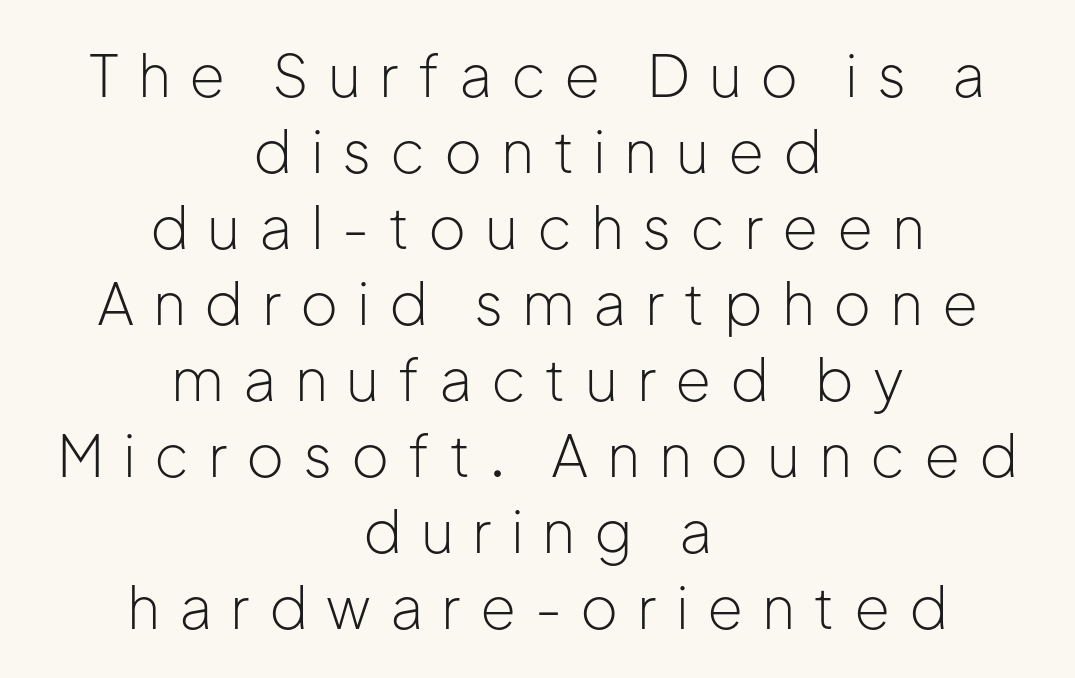
You could not count columns in this text — the font is proportionally spaced. What's the leading like? Ordinary, nothing unusual. Check where the strokes stop: nothing finishes them off — pure sans. You could only call the tracking loose — the letters float apart.
